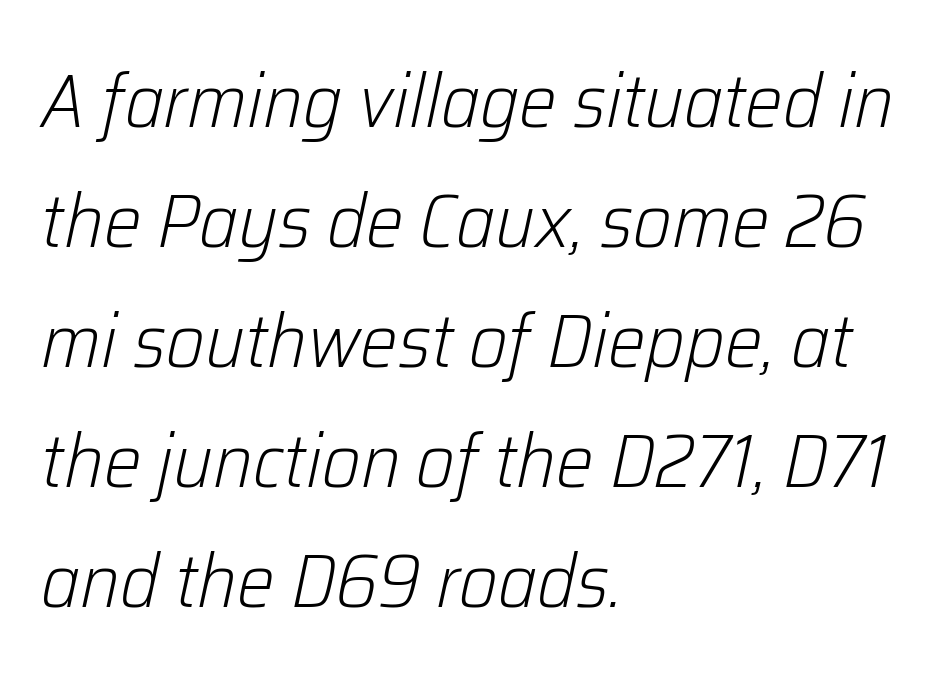
Q: Is the text bold? A: No.
Q: Is the text italic (slanted)? A: Yes, it leans right by about 12 degrees.
Q: Is the text underlined? A: No.
Q: How is the paragraph aligned? A: Left-aligned.
Q: Is the spacing between letters normal or unusually wide? A: Normal.
Q: Is the spacing between lines tight, normal or loose? A: Normal.
Q: Width (condensed, normal, or wide)? A: Normal.
Q: Stroke contrast? A: Low.
Q: x-height? A: Medium.
Q: Monospaced? A: No.
